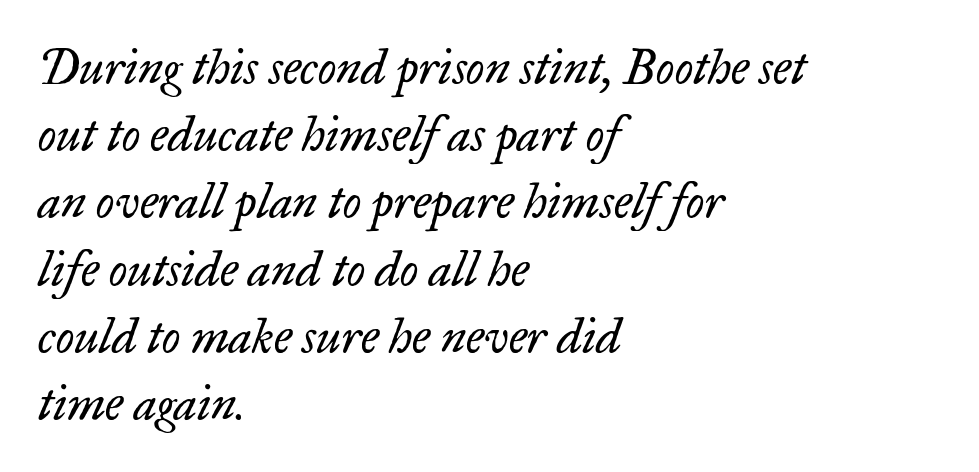
{"serif": "yes", "italic": "yes", "lean": "right", "slant_degrees": 17, "bold": "no", "weight": "regular", "width": "normal", "stroke_contrast": "low", "x_height": "small", "monospaced": "no", "underline": "no", "align": "left", "line_spacing": "normal", "line_spacing_ratio": 1.4, "letter_spacing": "normal", "letter_spacing_em": 0.0, "glyph_px": 48}
